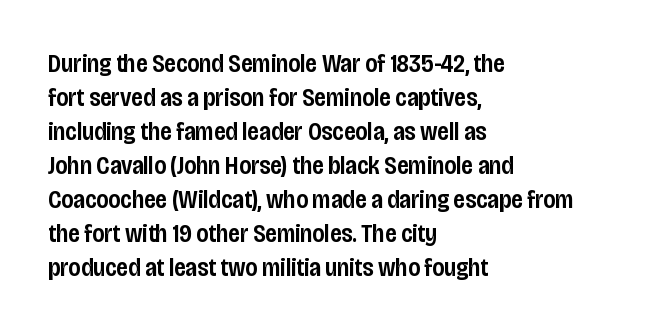
Q: Is the text bold? A: Semi-bold.
Q: Is the text italic (slanted)? A: No, it is upright.
Q: Is the text underlined? A: No.
Q: How is the paragraph aligned? A: Left-aligned.
Q: Is the spacing between letters normal or unusually wide? A: Normal.
Q: Is the spacing between lines tight, normal or loose? A: Normal.
